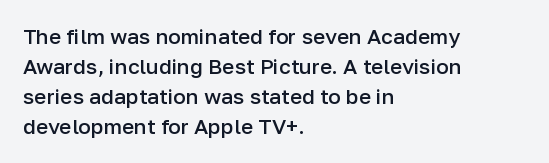
{"italic": "no", "bold": "semi", "underline": "no", "align": "left", "line_spacing": "normal", "line_spacing_ratio": 1.43, "letter_spacing": "normal", "letter_spacing_em": 0.0, "glyph_px": 21}
